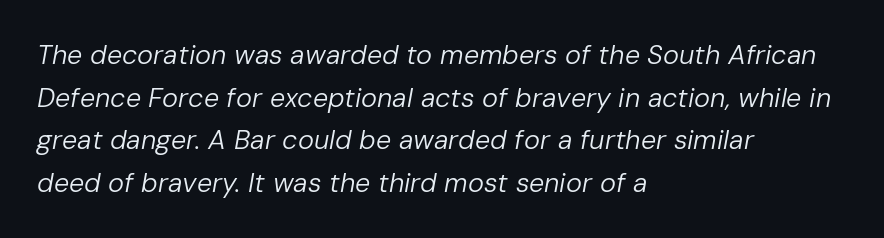
The image shows 27 px text type, italic (leaning right); set left-aligned, normal line spacing (1.58x), normal letter spacing, not underlined.
